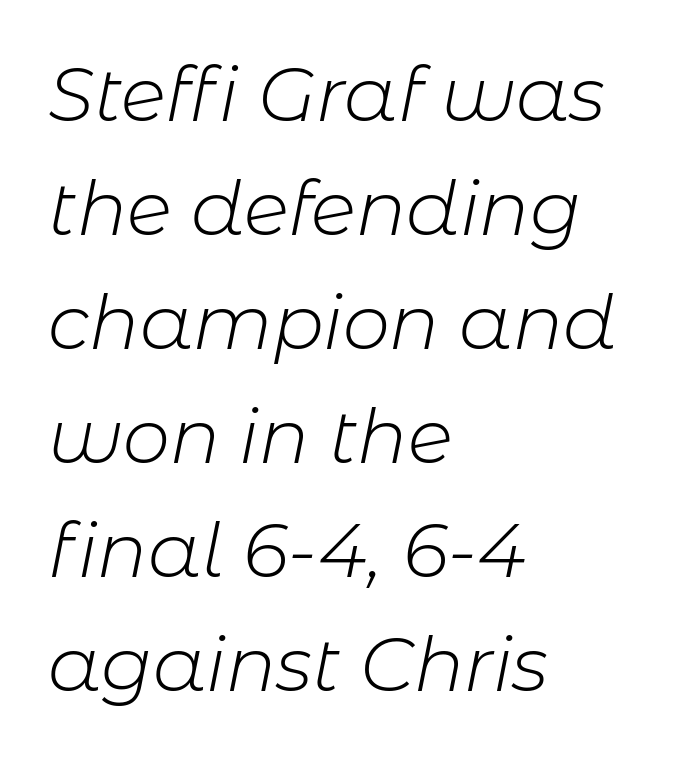
The image shows 75 px light type, italic (leaning right); set left-aligned, normal line spacing (1.52x), normal letter spacing, not underlined; low stroke contrast and a medium x-height.
